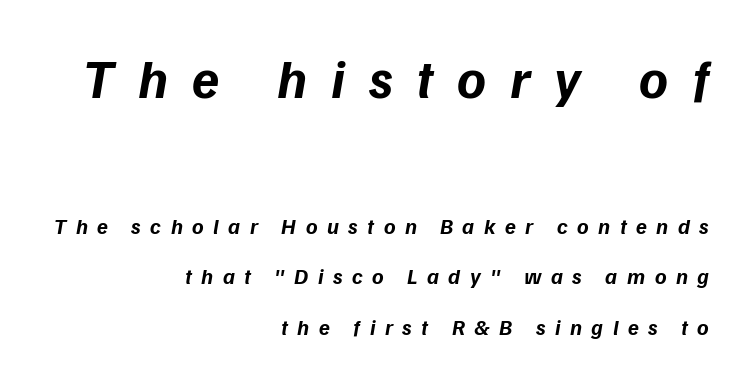
Q: Is the text bold? A: Yes.
Q: Is the text italic (slanted)? A: Yes, it leans right by about 9 degrees.
Q: Is the text underlined? A: No.
Q: How is the paragraph aligned? A: Right-aligned.
Q: Is the spacing between letters normal or unusually wide? A: Unusually wide.
Q: Is the spacing between lines tight, normal or loose? A: Loose.
Q: Which block of text is set in a larger size, the first (top) or the second (bottom)? A: The first (top) one.
Q: Width (condensed, normal, or wide)? A: Normal.
Q: Stroke contrast? A: Low.
Q: x-height? A: Medium.
Q: Monospaced? A: No.
